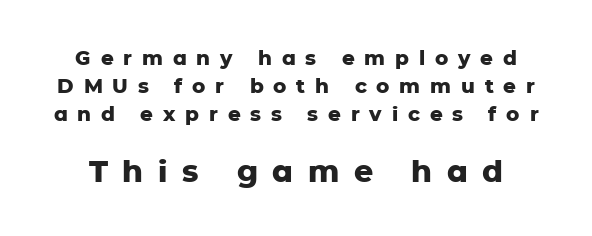
{"serif": "no", "italic": "no", "bold": "yes", "weight": "heavy", "width": "normal", "stroke_contrast": "low", "x_height": "medium", "monospaced": "no", "underline": "no", "line_spacing": "normal", "line_spacing_ratio": 1.39, "letter_spacing": "wide", "letter_spacing_em": 0.49, "larger_block": "second", "size_ratio": 1.5, "glyph_px": 30}
